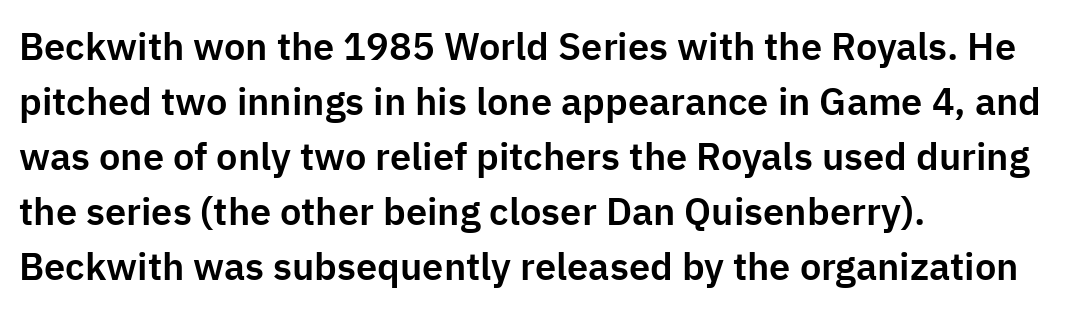
The image shows 38 px sans-serif type, upright; set left-aligned, normal line spacing (1.45x), normal letter spacing, not underlined; low stroke contrast and a medium x-height.
